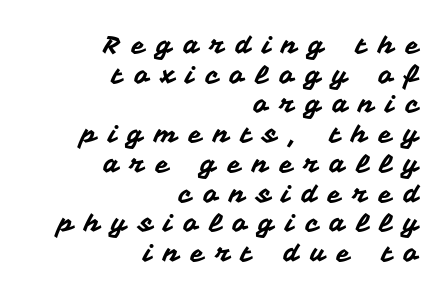
Short note: letters widely spaced. Line ends are locked; line starts wander. Bare-footed words on every line.
